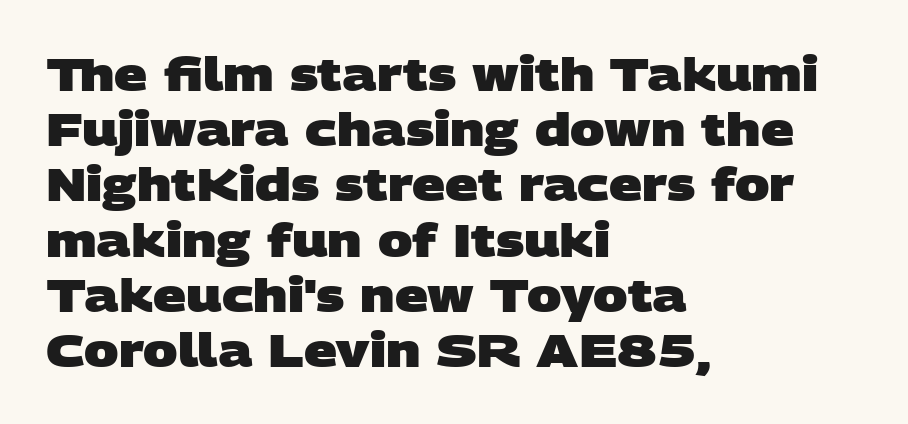
Plain, unruled lines of type. On the weight axis this lands at bold, roughly 700. The passage is arranged the way most books set body copy — flush left. Serifs: no, the terminals of the letterforms are clean. The horizontal fit of the characters is conventional and even.
